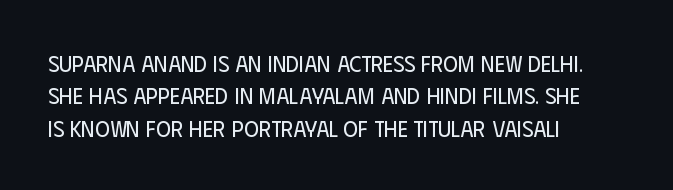
The image shows 23 px text type, upright; set left-aligned, normal line spacing (1.41x), normal letter spacing, not underlined.
